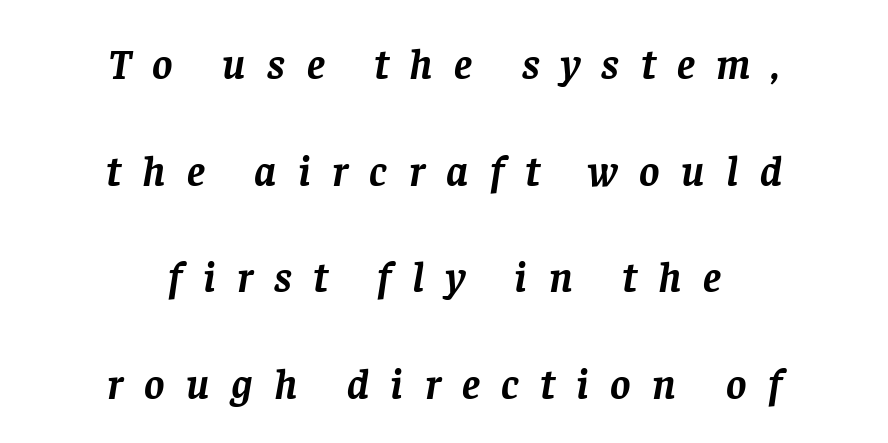
The image shows 43 px semibold serif type, italic (leaning right); set centered, loose line spacing (2.48x), unusually wide letter spacing (+0.5 em), not underlined; low stroke contrast and a large x-height.
